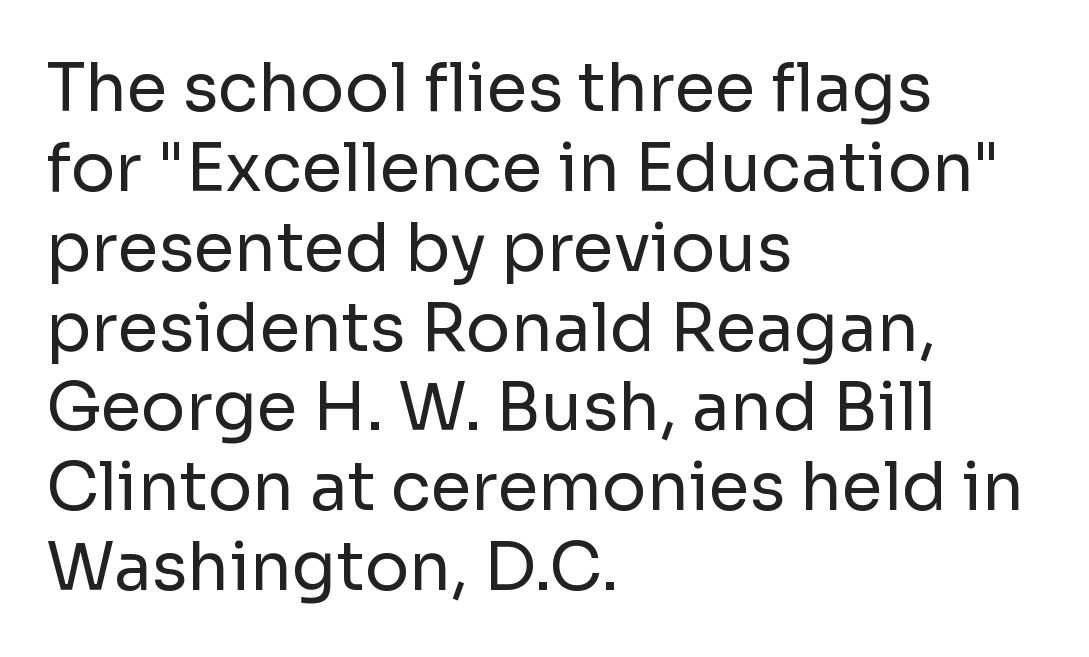
Q: Is the text bold? A: No.
Q: Is the text italic (slanted)? A: No, it is upright.
Q: Is the typeface a serif or a sans-serif typeface? A: Sans-serif.
Q: Is the text underlined? A: No.
Q: How is the paragraph aligned? A: Left-aligned.
Q: Is the spacing between letters normal or unusually wide? A: Normal.
Q: Width (condensed, normal, or wide)? A: Normal.
Q: Stroke contrast? A: Low.
Q: x-height? A: Medium.
Q: Monospaced? A: No.
